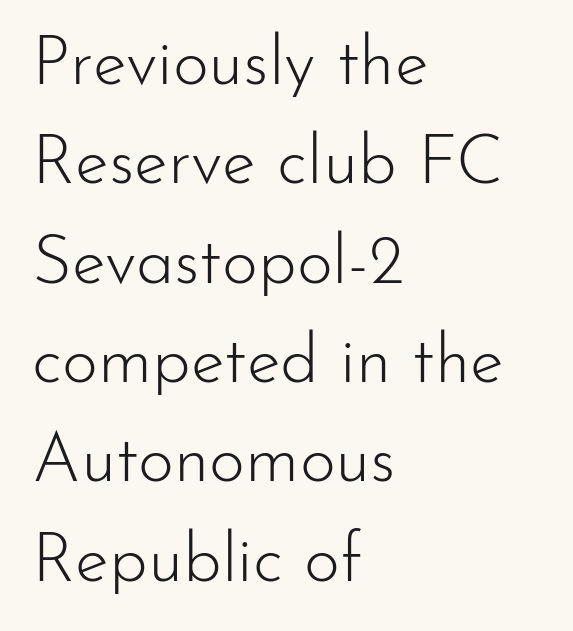
The space beneath each line is pristine and unruled. Is this a sans? Yes — the strokes have no serifs. Normally led — the rows are evenly, conventionally spaced. The passage shown is typed in a proportional face where columns would drift. The axis of the letterforms is exactly vertical. The horizontal fit of the characters is conventional and even.
